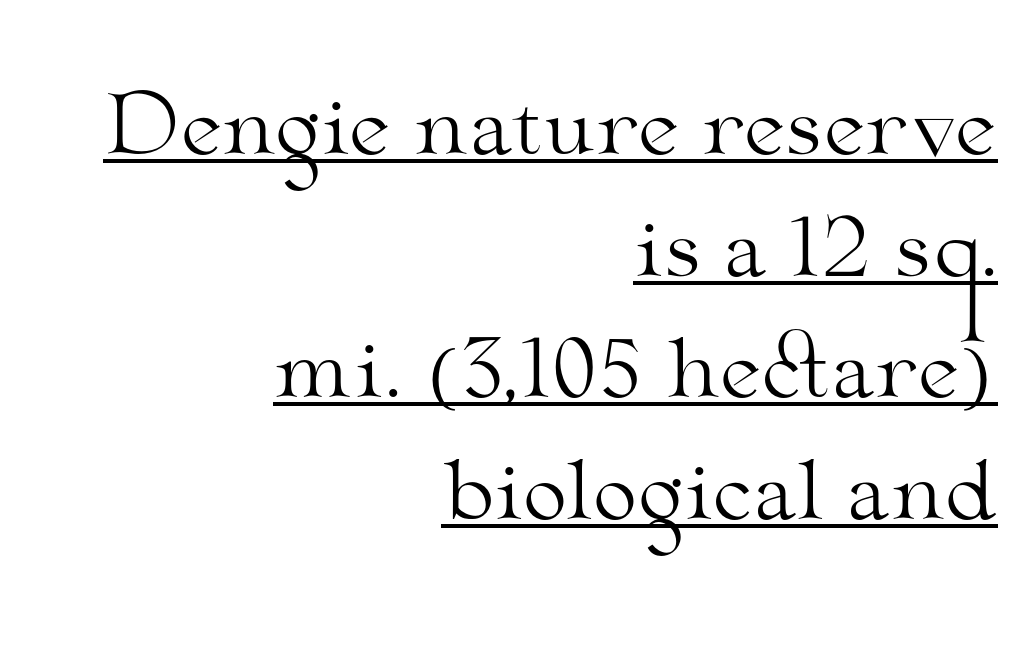
The horizontal fit of the characters is conventional and even. Vertical strokes here are truly vertical. Vertically, the passage feels balanced, rows spaced as you'd expect. Stem width sits at or under what a default text font uses. The letters carry serifs — small finishing strokes at the ends of their stems.
